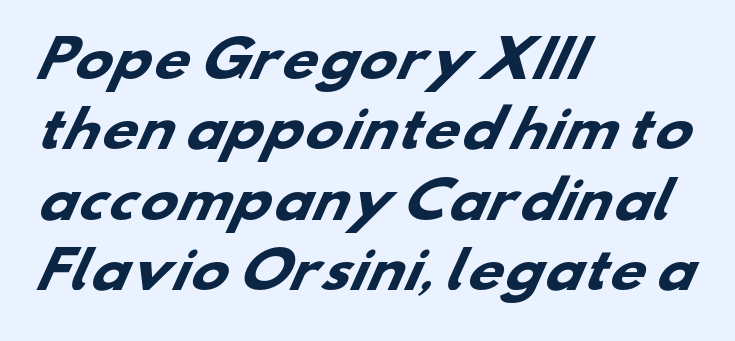
{"serif": "no", "bold": "yes", "weight": "heavy", "width": "wide", "stroke_contrast": "low", "x_height": "small", "monospaced": "no", "underline": "no", "align": "left", "line_spacing": "normal", "line_spacing_ratio": 1.41, "letter_spacing": "normal", "letter_spacing_em": 0.0, "glyph_px": 50}
